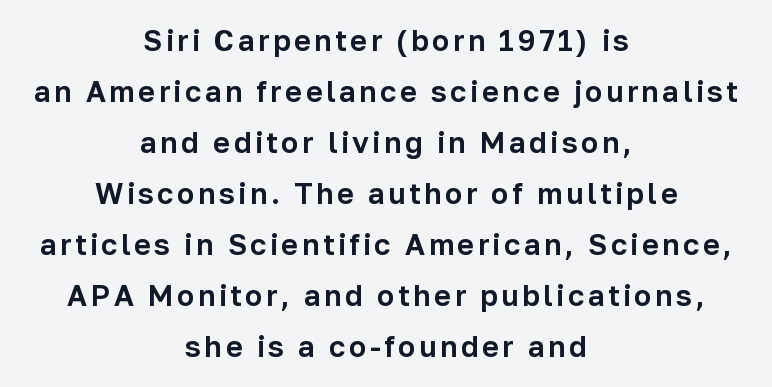
{"serif": "no", "italic": "no", "width": "normal", "stroke_contrast": "low", "x_height": "medium", "monospaced": "no", "underline": "no", "align": "center", "line_spacing_ratio": 1.76, "glyph_px": 29}
